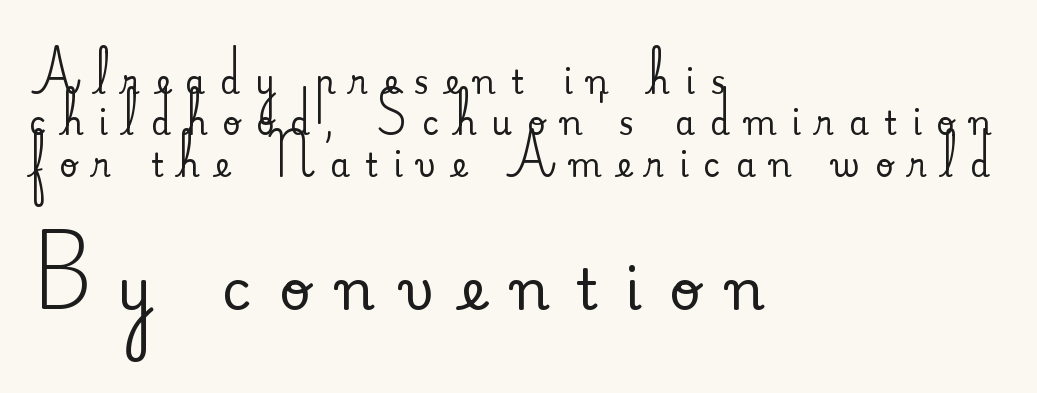
The letters stand upright; this is a roman face. Type style note: has serifs. Character widths vary here, with narrow letters taking less room than wide ones. The strip under each line holds only bare page.
